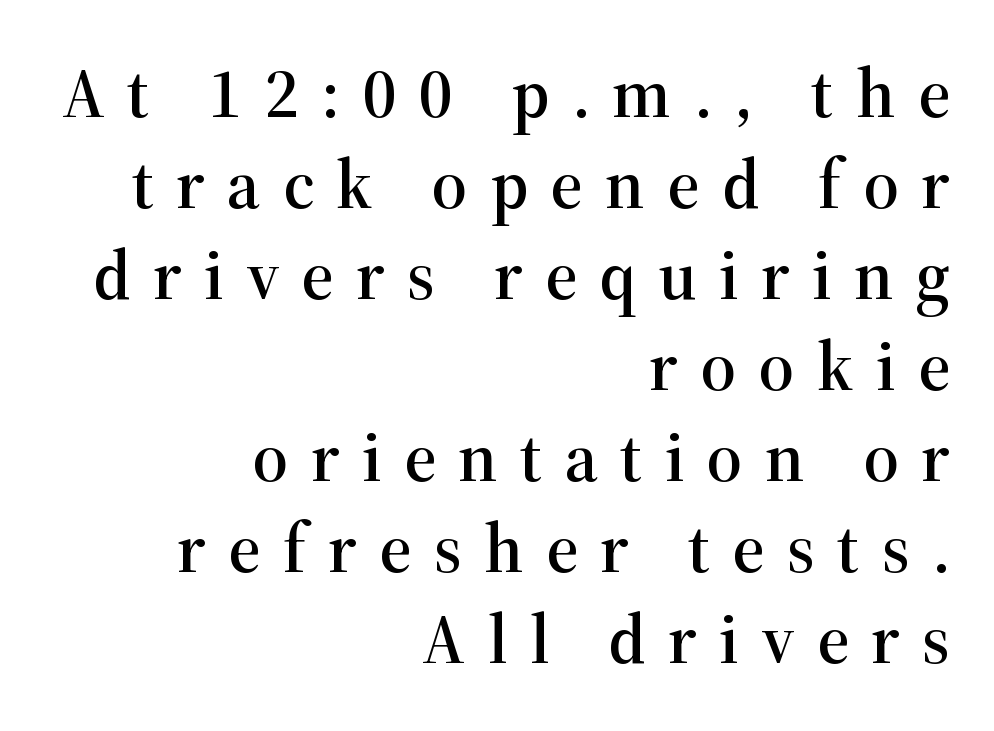
Q: Is the text italic (slanted)? A: No, it is upright.
Q: Is the typeface a serif or a sans-serif typeface? A: Serif.
Q: Is the text underlined? A: No.
Q: How is the paragraph aligned? A: Right-aligned.
Q: Is the spacing between letters normal or unusually wide? A: Unusually wide.
Q: Is the spacing between lines tight, normal or loose? A: Normal.
Q: Width (condensed, normal, or wide)? A: Normal.
Q: Stroke contrast? A: High.
Q: x-height? A: Medium.
Q: Monospaced? A: No.
